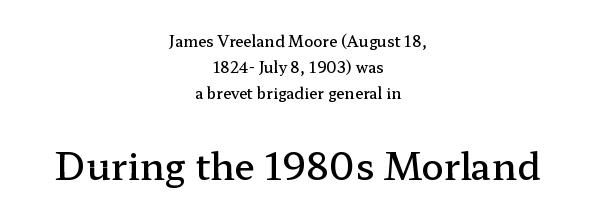
The compositor balanced each line on the midline. Varying glyph widths throughout — classic text-font behaviour. Just letters on the line, the space beneath them empty. You can tell from the footed stems that serif type was used. Does the bottom block carry the larger type? Yes, it does. Look at the tracking — it's just the regular setting, nothing added.
